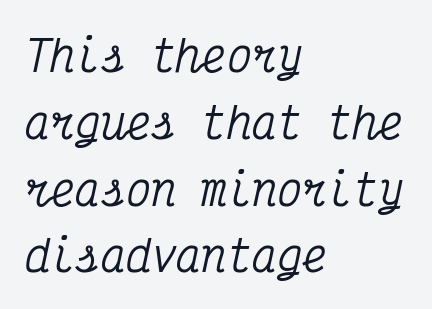
Q: Is the text italic (slanted)? A: Yes, it leans right by about 12 degrees.
Q: Is the typeface a serif or a sans-serif typeface? A: Serif.
Q: Is the text underlined? A: No.
Q: How is the paragraph aligned? A: Left-aligned.
Q: Is the spacing between letters normal or unusually wide? A: Normal.
Q: Is the spacing between lines tight, normal or loose? A: Normal.
Q: Width (condensed, normal, or wide)? A: Condensed.
Q: Stroke contrast? A: Medium.
Q: x-height? A: Medium.
Q: Monospaced? A: Yes.
